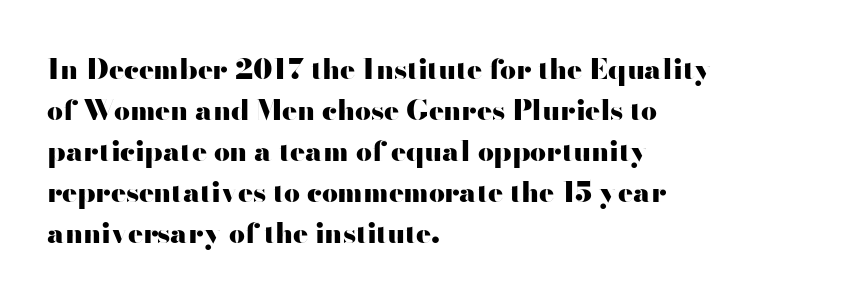
{"serif": "no", "italic": "no", "bold": "yes", "weight": "heavy", "width": "wide", "stroke_contrast": "high", "x_height": "small", "monospaced": "no", "underline": "no", "align": "left", "line_spacing": "normal", "line_spacing_ratio": 1.46, "letter_spacing": "normal", "letter_spacing_em": 0.0, "glyph_px": 28}
